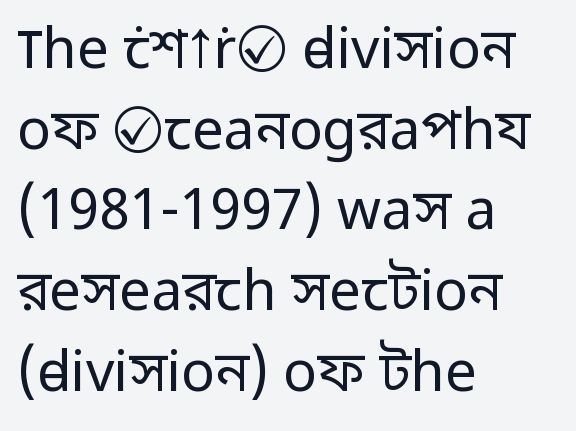
{"serif": "no", "italic": "no", "bold": "no", "weight": "regular", "width": "normal", "stroke_contrast": "low", "x_height": "medium", "monospaced": "no", "underline": "no", "align": "left", "line_spacing": "normal", "line_spacing_ratio": 1.44, "letter_spacing": "normal", "letter_spacing_em": 0.0, "glyph_px": 56}
